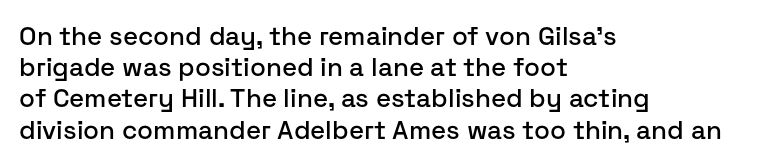
{"italic": "no", "underline": "no", "align": "left", "line_spacing_ratio": 1.2, "letter_spacing": "normal", "letter_spacing_em": 0.0, "glyph_px": 26}
